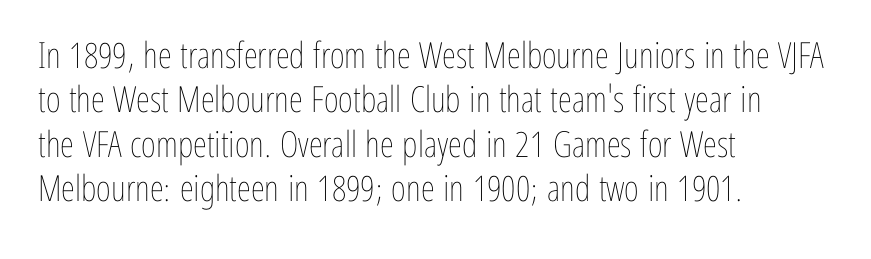
Q: Is the text bold? A: No.
Q: Is the text italic (slanted)? A: No, it is upright.
Q: Is the text underlined? A: No.
Q: How is the paragraph aligned? A: Left-aligned.
Q: Is the spacing between letters normal or unusually wide? A: Normal.
Q: Width (condensed, normal, or wide)? A: Condensed.
Q: Stroke contrast? A: Low.
Q: x-height? A: Medium.
Q: Monospaced? A: No.
